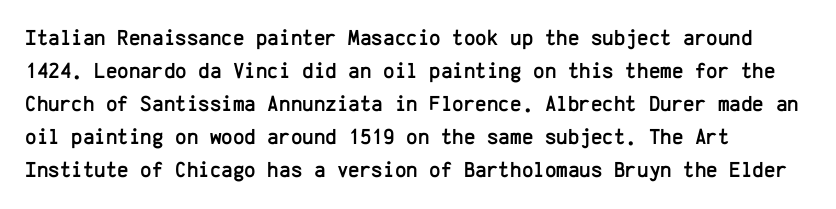
Q: Is the text italic (slanted)? A: No, it is upright.
Q: Is the text underlined? A: No.
Q: How is the paragraph aligned? A: Left-aligned.
Q: Is the spacing between letters normal or unusually wide? A: Normal.
Q: Is the spacing between lines tight, normal or loose? A: Normal.
